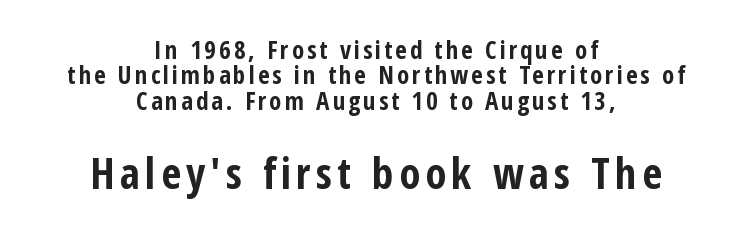
How would I describe the line gaps? Narrow and economical. The font's upright variant was chosen for this text. Type size steps up from the first block to the second. Students, this is bold: see how much ink each stroke carries. These lines are rendered in a variable-pitch font. This rendering uses center alignment, leaving both contours irregular but symmetric.
